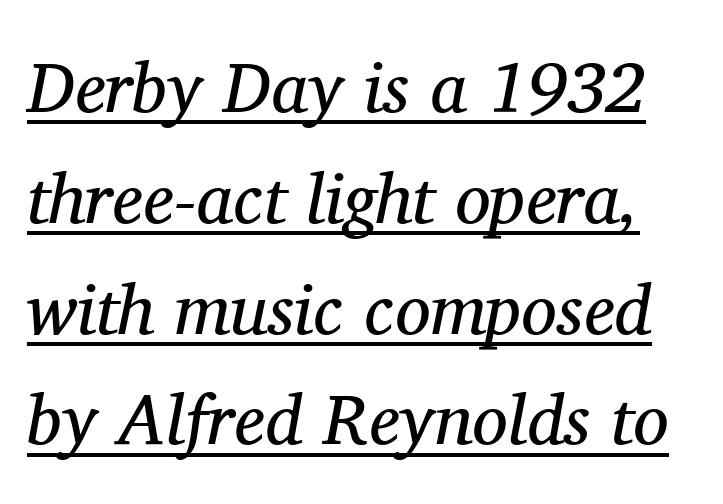
Q: Is the text bold? A: No.
Q: Is the text italic (slanted)? A: Yes, it leans right by about 11 degrees.
Q: Is the typeface a serif or a sans-serif typeface? A: Serif.
Q: Is the text underlined? A: Yes.
Q: Is the spacing between letters normal or unusually wide? A: Normal.
Q: Is the spacing between lines tight, normal or loose? A: Normal.
Q: Width (condensed, normal, or wide)? A: Normal.
Q: Stroke contrast? A: Medium.
Q: x-height? A: Medium.
Q: Monospaced? A: No.
